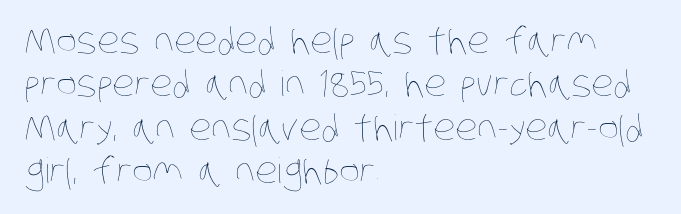
The image shows 35 px thin, condensed type; set left-aligned, line spacing 1.24x, normal letter spacing, not underlined; low stroke contrast and a large x-height.
